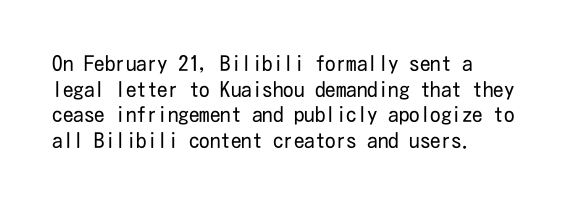
{"italic": "no", "bold": "no", "underline": "no", "align": "left", "line_spacing_ratio": 1.22, "letter_spacing": "normal", "letter_spacing_em": 0.0, "glyph_px": 21}
